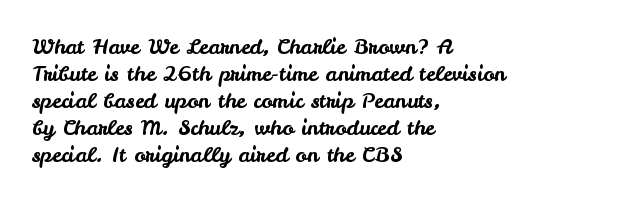
{"underline": "no", "align": "left", "line_spacing": "normal", "line_spacing_ratio": 1.29, "letter_spacing": "normal", "letter_spacing_em": 0.0, "glyph_px": 21}
